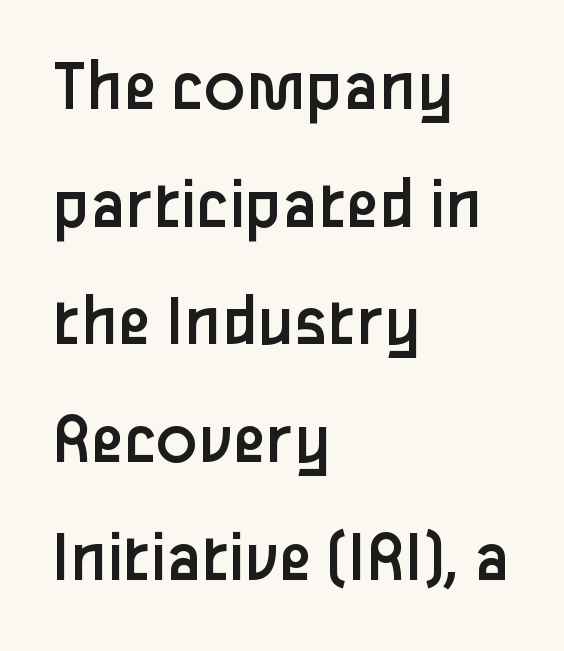
Q: Is the text bold? A: No.
Q: Is the text italic (slanted)? A: No, it is upright.
Q: Is the typeface a serif or a sans-serif typeface? A: Sans-serif.
Q: Is the text underlined? A: No.
Q: How is the paragraph aligned? A: Left-aligned.
Q: Is the spacing between letters normal or unusually wide? A: Normal.
Q: Is the spacing between lines tight, normal or loose? A: Normal.
Q: Width (condensed, normal, or wide)? A: Normal.
Q: Stroke contrast? A: Low.
Q: x-height? A: Medium.
Q: Monospaced? A: No.
